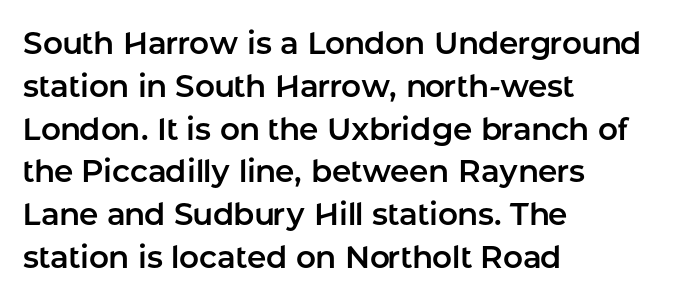
Q: Is the text italic (slanted)? A: No, it is upright.
Q: Is the typeface a serif or a sans-serif typeface? A: Sans-serif.
Q: Is the text underlined? A: No.
Q: How is the paragraph aligned? A: Left-aligned.
Q: Is the spacing between letters normal or unusually wide? A: Normal.
Q: Is the spacing between lines tight, normal or loose? A: Normal.
Q: Width (condensed, normal, or wide)? A: Normal.
Q: Stroke contrast? A: Low.
Q: x-height? A: Medium.
Q: Monospaced? A: No.
